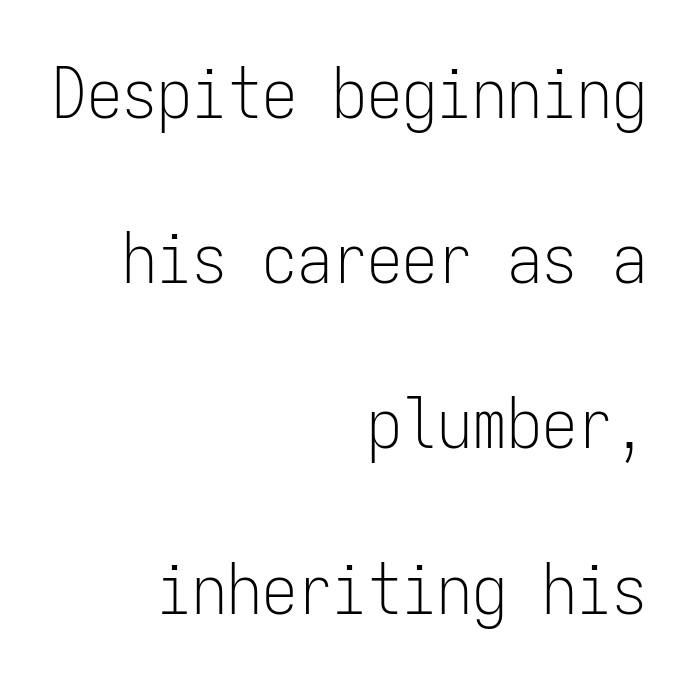
{"serif": "no", "italic": "no", "bold": "no", "weight": "light", "width": "condensed", "stroke_contrast": "low", "x_height": "medium", "monospaced": "yes", "underline": "no", "align": "right", "line_spacing": "loose", "line_spacing_ratio": 2.36, "letter_spacing": "normal", "letter_spacing_em": 0.0, "glyph_px": 70}
